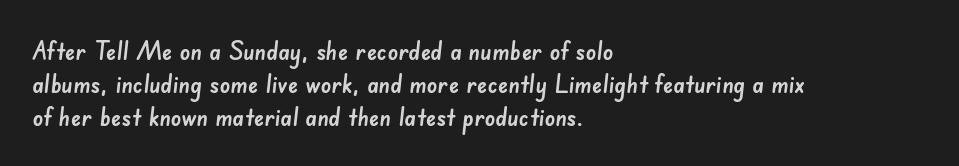
The image shows 26 px text type; set left-aligned, normal line spacing (1.26x), normal letter spacing, not underlined.
